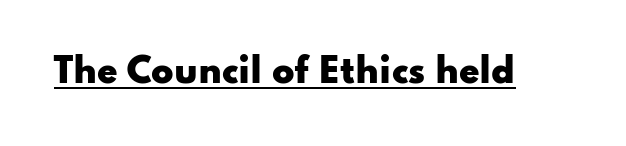
The image shows 33 px heavy, wide sans-serif type, upright; set normal letter spacing, underlined; low stroke contrast and a small x-height.
